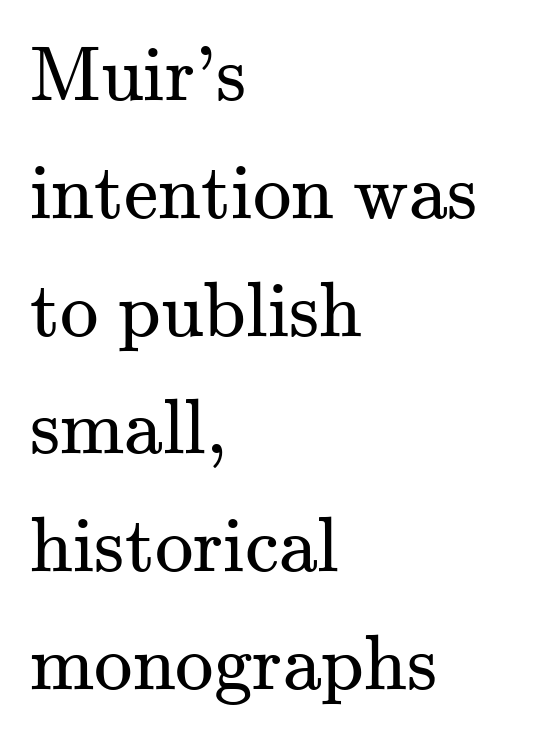
Q: Is the text bold? A: No.
Q: Is the text italic (slanted)? A: No, it is upright.
Q: Is the typeface a serif or a sans-serif typeface? A: Serif.
Q: Is the text underlined? A: No.
Q: How is the paragraph aligned? A: Left-aligned.
Q: Is the spacing between letters normal or unusually wide? A: Normal.
Q: Is the spacing between lines tight, normal or loose? A: Normal.
Q: Width (condensed, normal, or wide)? A: Normal.
Q: Stroke contrast? A: Medium.
Q: x-height? A: Small.
Q: Monospaced? A: No.
